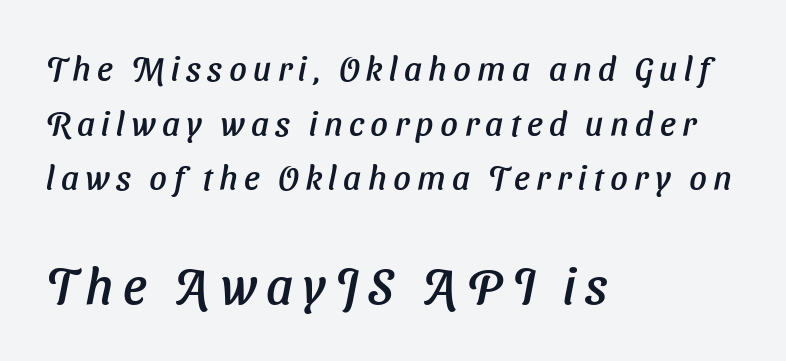
Two sizes are in play, and the larger belongs to the second block. Here the designer chose a conventional face with non-uniform glyph widths. Line spacing here is normal.
